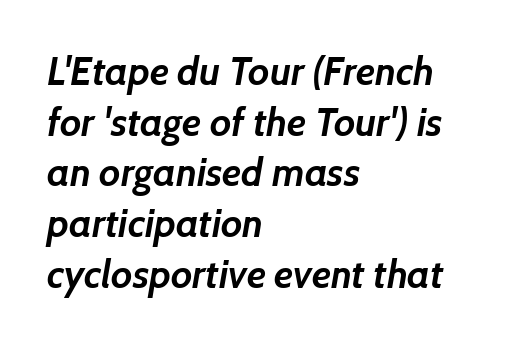
Q: Is the text bold? A: Yes.
Q: Is the typeface a serif or a sans-serif typeface? A: Sans-serif.
Q: Is the text underlined? A: No.
Q: How is the paragraph aligned? A: Left-aligned.
Q: Is the spacing between letters normal or unusually wide? A: Normal.
Q: Is the spacing between lines tight, normal or loose? A: Normal.
Q: Width (condensed, normal, or wide)? A: Normal.
Q: Stroke contrast? A: Low.
Q: x-height? A: Medium.
Q: Monospaced? A: No.
